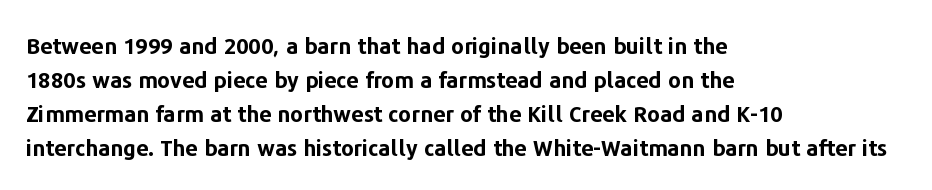
The image shows 22 px bold type, upright; set left-aligned, normal line spacing (1.54x), normal letter spacing, not underlined.
